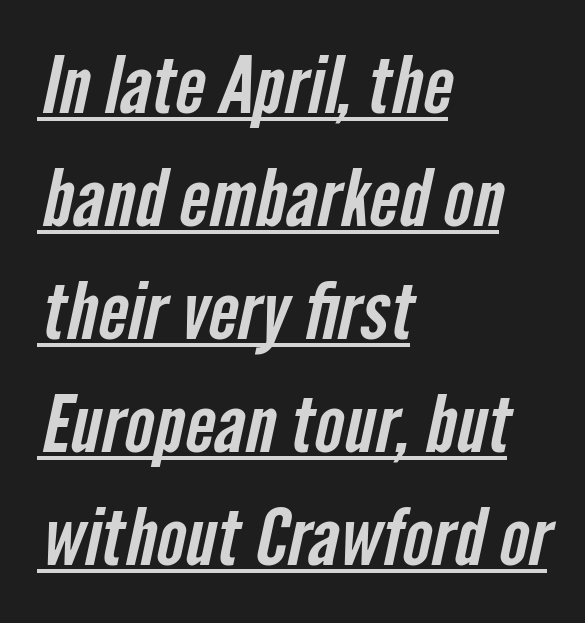
The typesetter has applied underlining to the passage shown. A normal amount of white space separates one row of letters from the next. The font family rendered here belongs to the sans-serif group. A classic flush-left, rag-right setting is used for this passage. The face used here is proportionally spaced, like ordinary book or web type. The letterforms sit shoulder to shoulder at normal distance.
